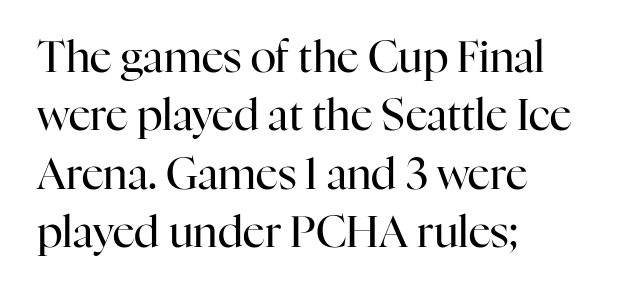
{"serif": "yes", "italic": "no", "bold": "no", "weight": "regular", "width": "normal", "stroke_contrast": "high", "x_height": "medium", "monospaced": "no", "underline": "no", "align": "left", "line_spacing": "normal", "line_spacing_ratio": 1.36, "letter_spacing": "normal", "letter_spacing_em": 0.0, "glyph_px": 43}
